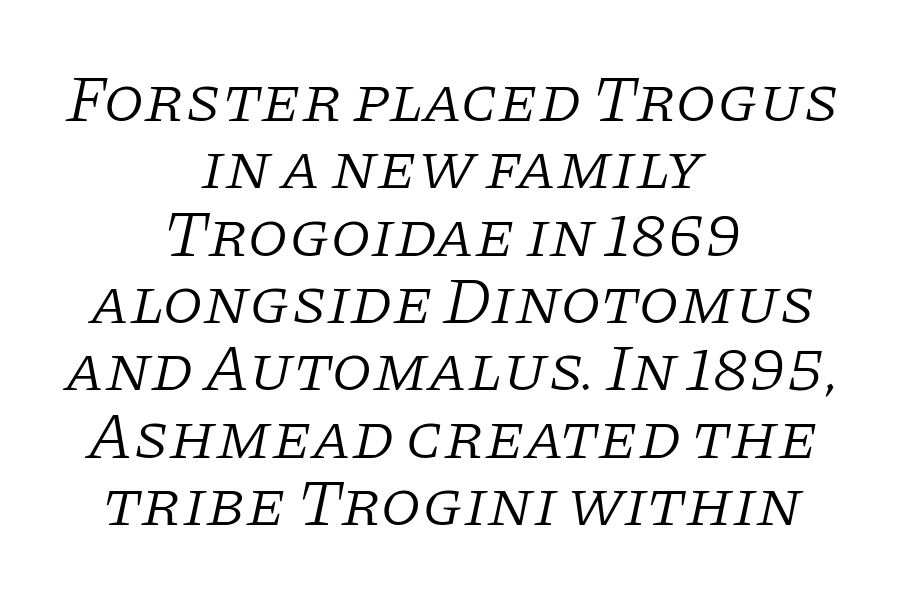
{"serif": "yes", "italic": "yes", "lean": "right", "slant_degrees": 11, "bold": "no", "weight": "light", "width": "normal", "stroke_contrast": "low", "x_height": "large", "monospaced": "no", "underline": "no", "align": "center", "line_spacing": "tight", "line_spacing_ratio": 1.02, "letter_spacing": "normal", "letter_spacing_em": 0.0, "glyph_px": 66}
